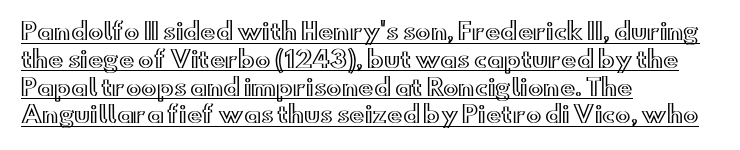
Between one letter and the next there's only the usual sliver of space. The text block is weighted toward the left margin, trailing off unevenly rightward. The words here are underlined. The font's upright variant was chosen for this text.
